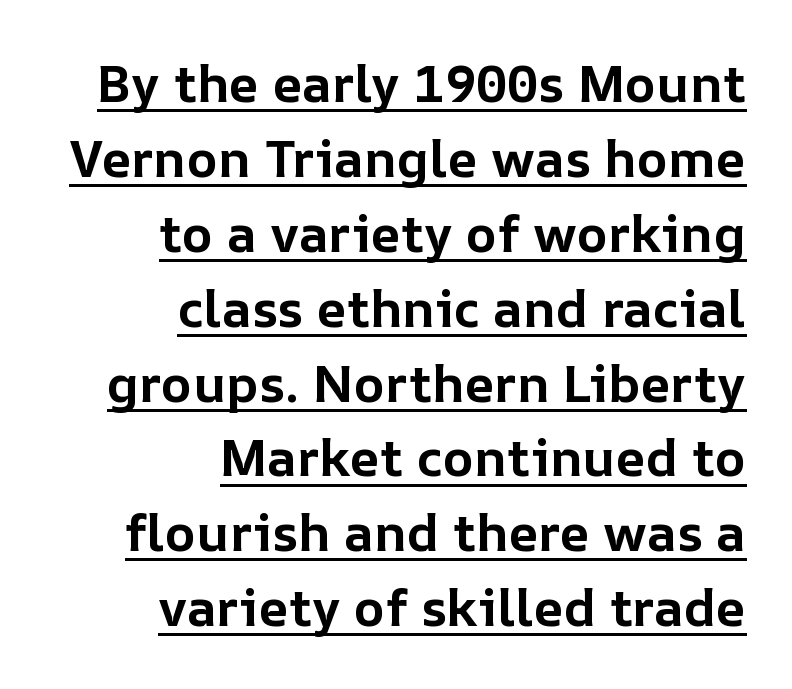
{"italic": "no", "bold": "yes", "weight": "bold", "width": "normal", "stroke_contrast": "low", "x_height": "medium", "monospaced": "no", "underline": "yes", "align": "right", "line_spacing": "normal", "line_spacing_ratio": 1.44, "letter_spacing": "normal", "letter_spacing_em": 0.0, "glyph_px": 52}
